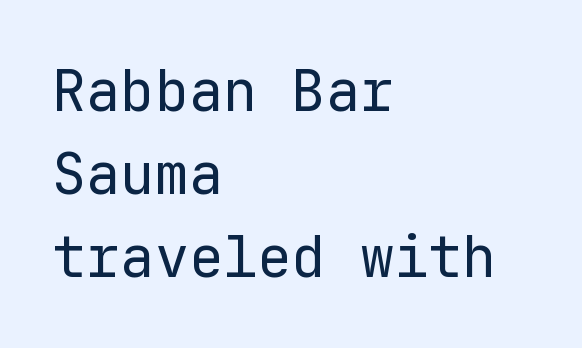
The image shows 57 px regular-weight sans-serif type, upright, monospaced; set left-aligned, normal line spacing (1.46x), normal letter spacing, not underlined; low stroke contrast and a medium x-height.
